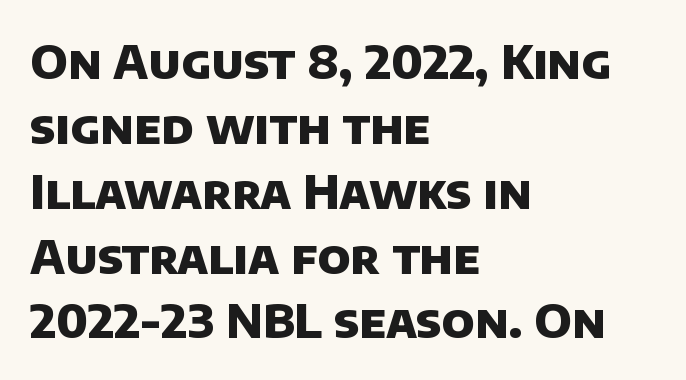
The image shows 47 px heavy sans-serif type; set left-aligned, normal line spacing (1.38x), normal letter spacing, not underlined; low stroke contrast and a large x-height.
